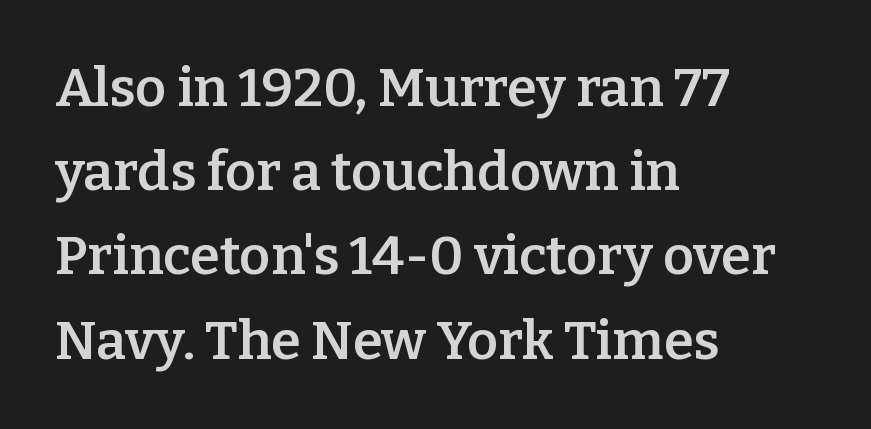
The image shows 54 px semibold serif type, upright; set left-aligned, normal line spacing (1.56x), normal letter spacing, not underlined; low stroke contrast and a medium x-height.
